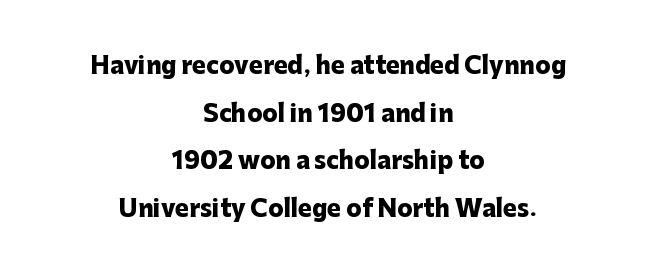
The image shows 23 px bold type, upright; set centered, loose line spacing (2.07x), normal letter spacing, not underlined.
